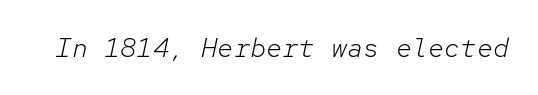
The image shows 27 px text type, italic (leaning right); set normal letter spacing, not underlined.
